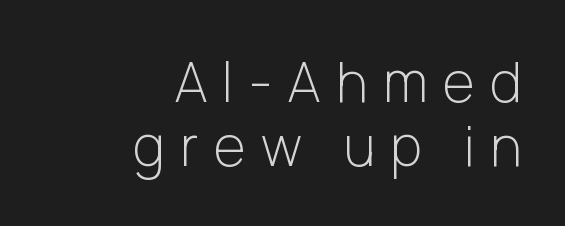
Think of a printed novel: that variable character pitch is what you see here. Descender tails drop into unmarked territory. Unlike italic type, these characters show no tilt at all. Each stroke keeps to a modest, everyday thickness or less. The tracking reads as deliberately expanded to a designer's eye.
